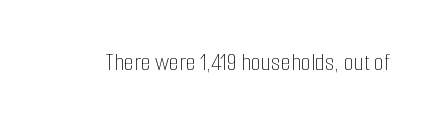
{"italic": "no", "bold": "no", "underline": "no", "letter_spacing": "normal", "letter_spacing_em": 0.0, "glyph_px": 26}
